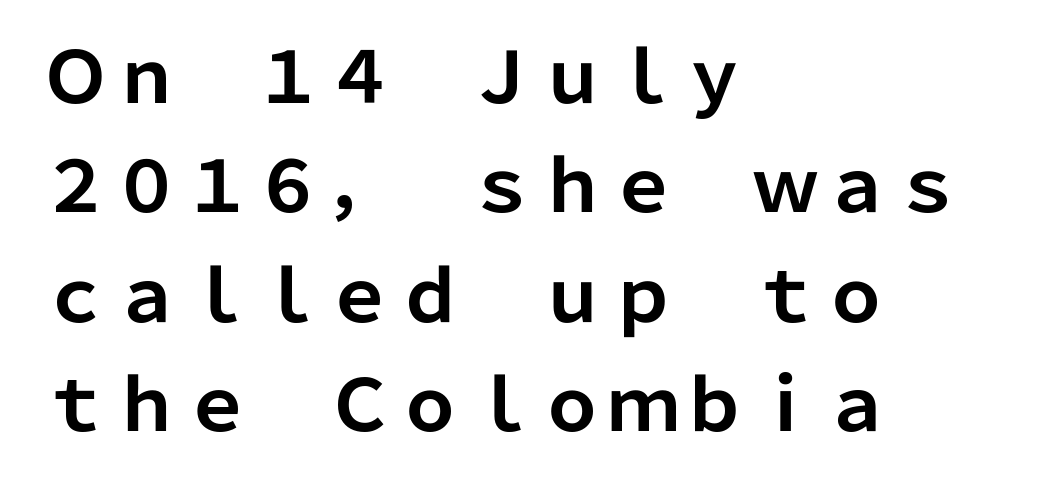
Glyph-to-glyph distance matches everyday printed text. Layout note: lines flush left. Typographically, this falls in the sans-serif category. The rows are spaced the way most documents space them. Each letter keeps its own natural width here, so spacing adapts to shape. Plenty of ink on the page — the face is bold.
